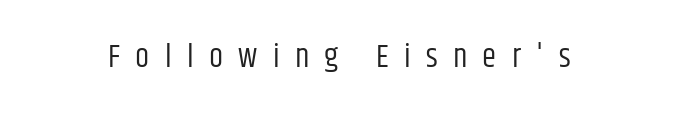
The image shows 32 px regular-weight, condensed sans-serif type, upright; set unusually wide letter spacing (+0.48 em), not underlined; low stroke contrast and a large x-height.
